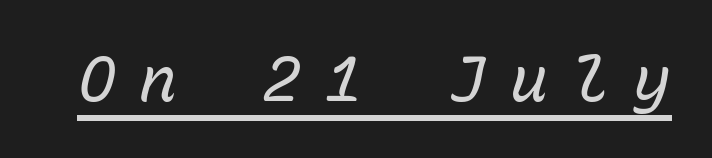
The image shows 63 px regular-weight type, italic (leaning right), monospaced; set unusually wide letter spacing (+0.38 em), underlined; low stroke contrast and a medium x-height.
